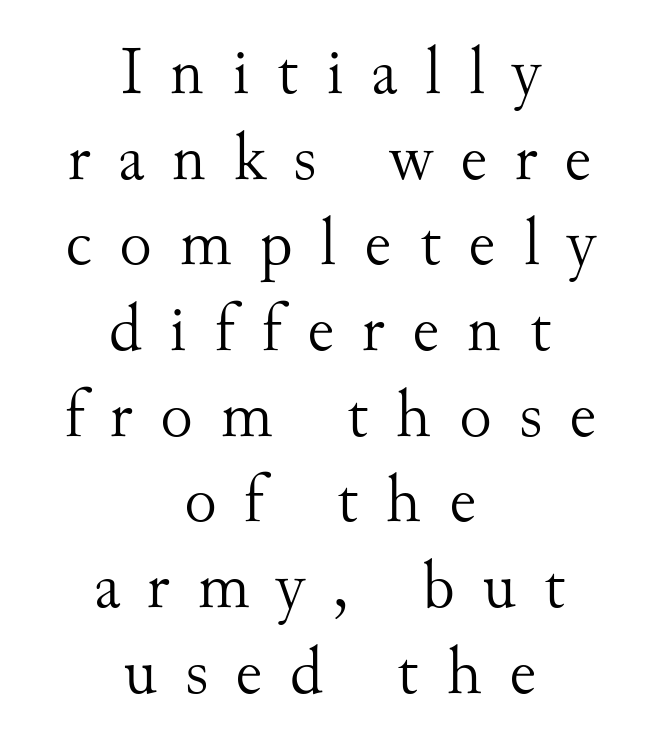
Classification — serif. The letters advance in unequal steps, a hallmark of proportional type. The space directly below the letters is spotless. Words appear elongated and porous because spacing is wide.
